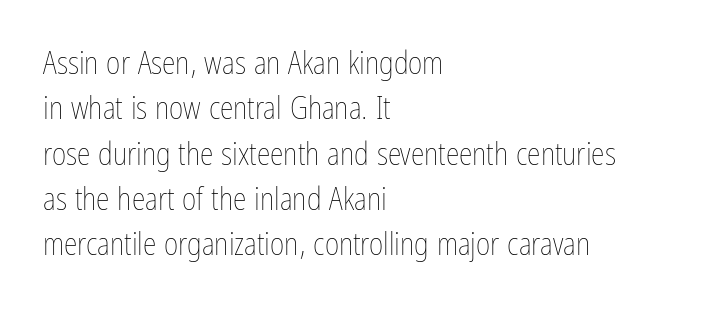
Q: Is the text bold? A: No.
Q: Is the text italic (slanted)? A: No, it is upright.
Q: Is the text underlined? A: No.
Q: How is the paragraph aligned? A: Left-aligned.
Q: Is the spacing between letters normal or unusually wide? A: Normal.
Q: Is the spacing between lines tight, normal or loose? A: Normal.
Q: Width (condensed, normal, or wide)? A: Condensed.
Q: Stroke contrast? A: Low.
Q: x-height? A: Medium.
Q: Monospaced? A: No.
